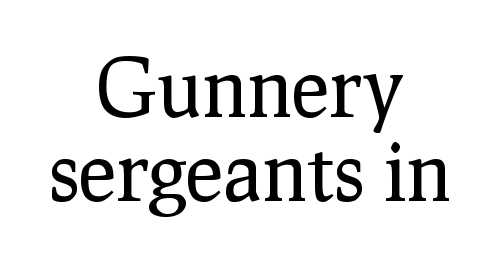
{"serif": "yes", "italic": "no", "bold": "no", "weight": "regular", "width": "normal", "stroke_contrast": "low", "x_height": "medium", "monospaced": "no", "underline": "no", "align": "center", "line_spacing": "tight", "line_spacing_ratio": 1.05, "letter_spacing": "normal", "letter_spacing_em": 0.0, "glyph_px": 80}
